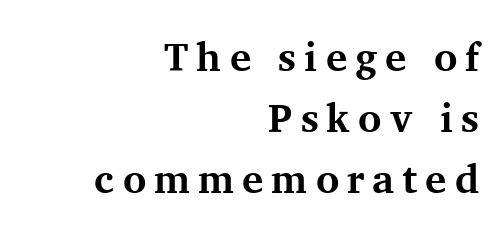
{"serif": "yes", "italic": "no", "bold": "yes", "weight": "bold", "width": "normal", "stroke_contrast": "medium", "x_height": "medium", "monospaced": "no", "underline": "no", "align": "right", "line_spacing": "normal", "line_spacing_ratio": 1.52, "letter_spacing": "wide", "letter_spacing_em": 0.2, "glyph_px": 40}
